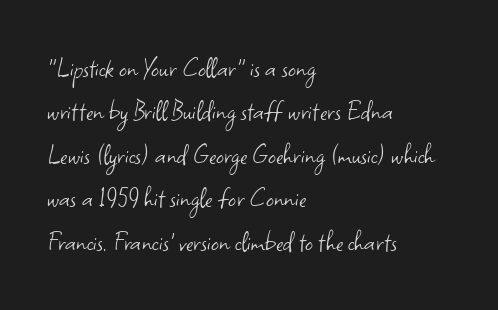
{"serif": "no", "bold": "no", "weight": "light", "width": "normal", "stroke_contrast": "low", "x_height": "small", "monospaced": "no", "underline": "no", "align": "left", "line_spacing": "normal", "line_spacing_ratio": 1.4, "letter_spacing": "normal", "letter_spacing_em": 0.0, "glyph_px": 31}
